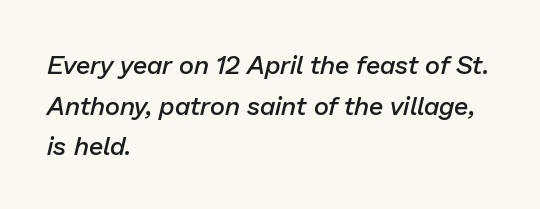
The image shows 26 px text type, italic (leaning right); set left-aligned, normal line spacing (1.56x), normal letter spacing, not underlined.
